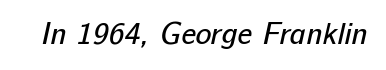
{"serif": "no", "bold": "no", "weight": "regular", "width": "normal", "stroke_contrast": "low", "x_height": "medium", "monospaced": "no", "underline": "no", "letter_spacing": "normal", "letter_spacing_em": 0.0, "glyph_px": 30}
